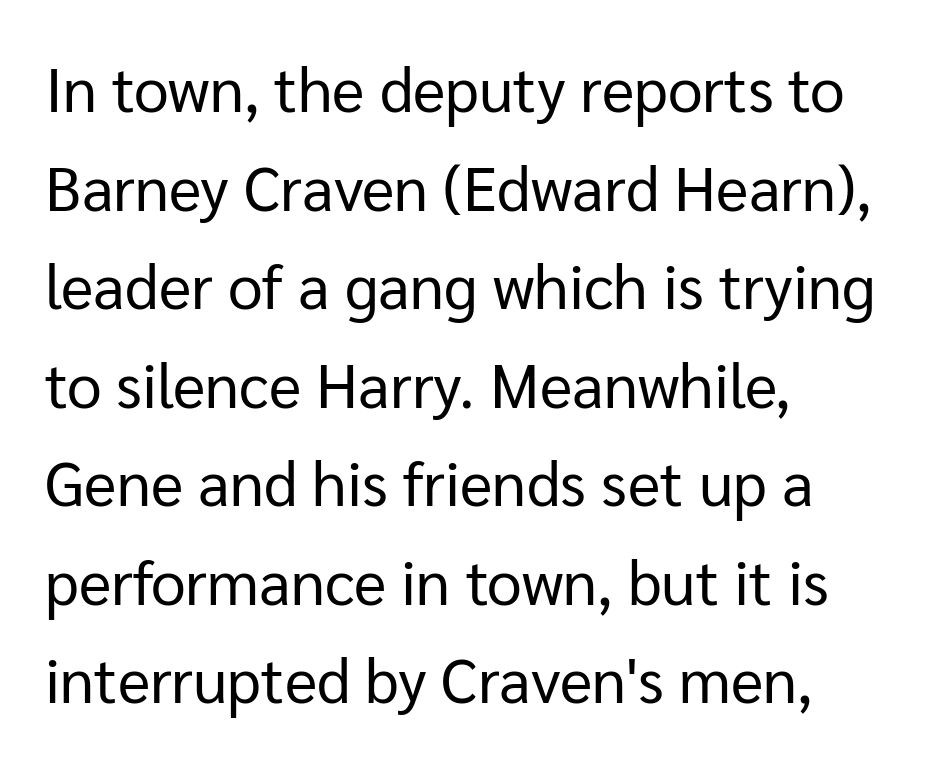
{"serif": "no", "italic": "no", "bold": "no", "weight": "regular", "width": "normal", "stroke_contrast": "low", "x_height": "medium", "monospaced": "no", "underline": "no", "align": "left", "line_spacing": "normal", "line_spacing_ratio": 1.59, "letter_spacing": "normal", "letter_spacing_em": 0.0, "glyph_px": 62}
